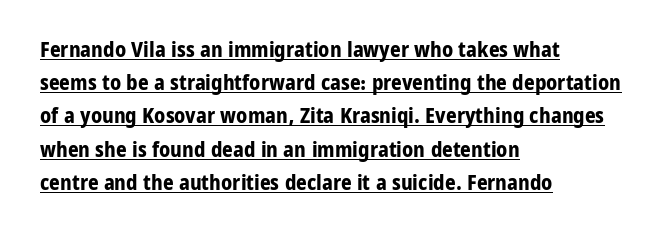
Q: Is the text bold? A: Yes.
Q: Is the text italic (slanted)? A: No, it is upright.
Q: Is the text underlined? A: Yes.
Q: How is the paragraph aligned? A: Left-aligned.
Q: Is the spacing between letters normal or unusually wide? A: Normal.
Q: Is the spacing between lines tight, normal or loose? A: Normal.
